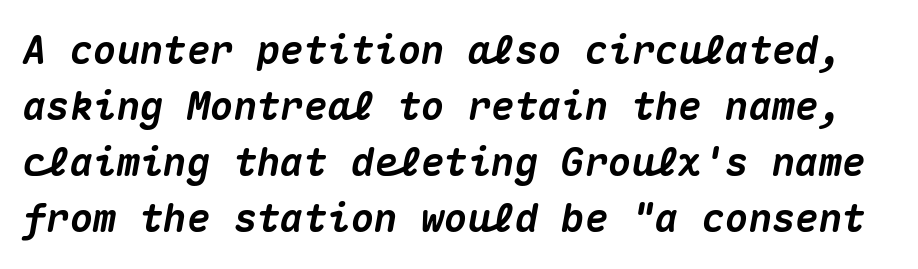
{"italic": "yes", "lean": "right", "slant_degrees": 10, "bold": "yes", "weight": "heavy", "width": "normal", "stroke_contrast": "medium", "x_height": "medium", "monospaced": "yes", "underline": "no", "line_spacing": "normal", "line_spacing_ratio": 1.44, "letter_spacing": "normal", "letter_spacing_em": 0.0, "glyph_px": 39}
